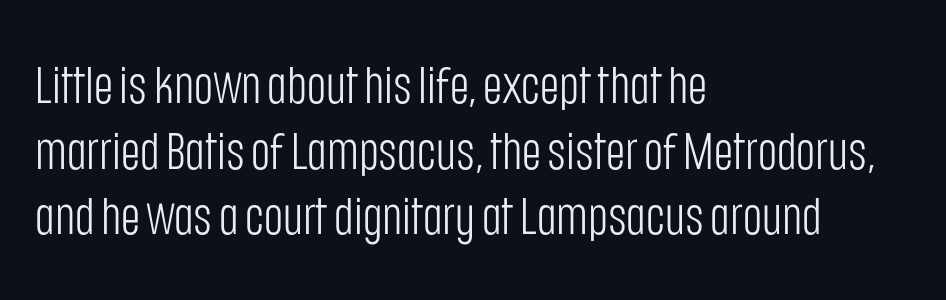
The vertical gap from one line to the next is medium. Each letter keeps its own natural width here, so spacing adapts to shape. Check where the strokes stop: nothing finishes them off — pure sans. The line texture is even and compact thanks to regular tracking.
